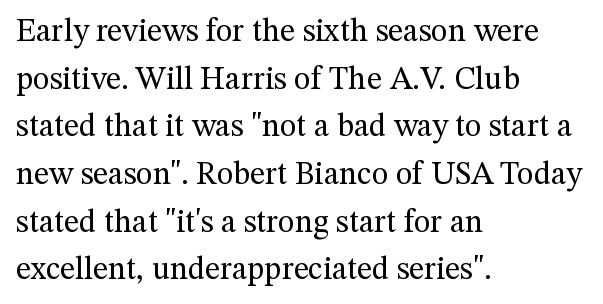
{"serif": "yes", "italic": "no", "bold": "no", "weight": "regular", "width": "normal", "stroke_contrast": "medium", "x_height": "medium", "monospaced": "no", "underline": "no", "align": "left", "line_spacing": "normal", "line_spacing_ratio": 1.49, "letter_spacing": "normal", "letter_spacing_em": 0.0, "glyph_px": 32}
